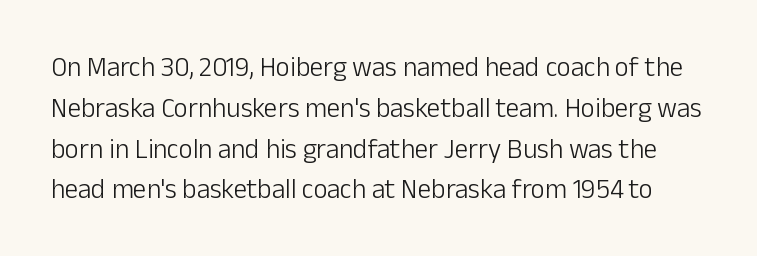
The type sits square on the baseline with zero lean. Look at the tracking — it's just the regular setting, nothing added. The glyphs are unaccompanied by any horizontal stroke below them. Heaviness? Minimal to ordinary, like unemphasized prose. Evenly set lines give the paragraph a standard silhouette.
